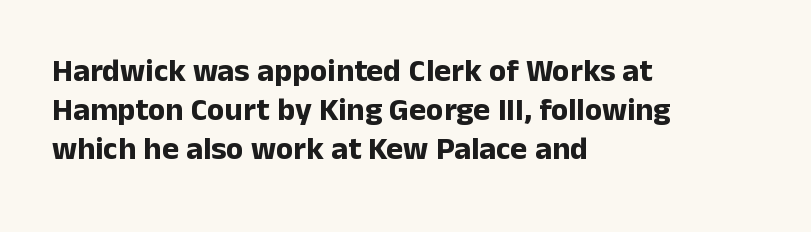
{"serif": "no", "italic": "no", "bold": "yes", "weight": "bold", "width": "normal", "stroke_contrast": "low", "x_height": "medium", "monospaced": "no", "underline": "no", "align": "left", "line_spacing_ratio": 1.22, "letter_spacing": "normal", "letter_spacing_em": 0.0, "glyph_px": 32}
